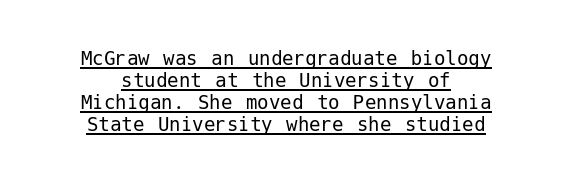
It's the straight-up-and-down kind of type. Students, observe: this is what under-led, compact text looks like. This is underlined copy, the kind a proofreader might mark for attention. The gaps between neighbouring characters are ordinary and unremarkable.
